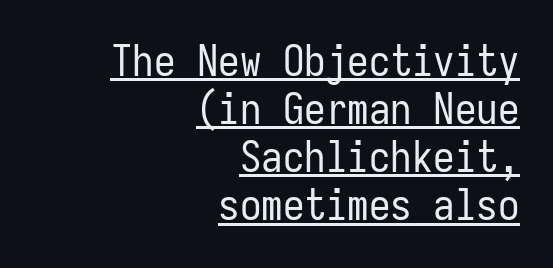
Q: Is the text bold? A: No.
Q: Is the text italic (slanted)? A: No, it is upright.
Q: Is the typeface a serif or a sans-serif typeface? A: Sans-serif.
Q: Is the text underlined? A: Yes.
Q: How is the paragraph aligned? A: Right-aligned.
Q: Is the spacing between letters normal or unusually wide? A: Normal.
Q: Is the spacing between lines tight, normal or loose? A: Tight.
Q: Width (condensed, normal, or wide)? A: Condensed.
Q: Stroke contrast? A: Low.
Q: x-height? A: Medium.
Q: Monospaced? A: Yes.
